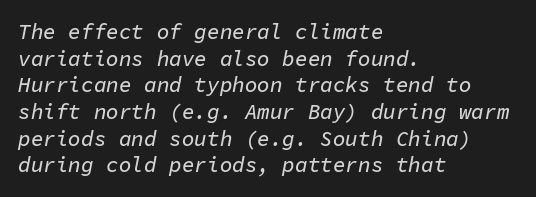
A bare baseline throughout the passage. Where is the straight margin? On the left. The rendering uses a moderate line-height, typical for paragraphs. The line texture is even and compact thanks to regular tracking. The whole block is typeset with a tilt.
